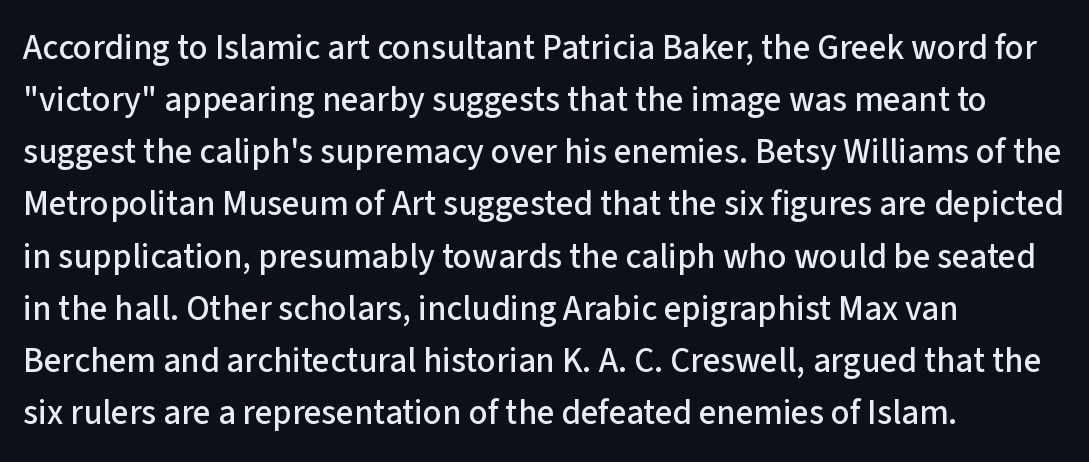
{"serif": "no", "italic": "no", "width": "normal", "stroke_contrast": "low", "x_height": "medium", "monospaced": "no", "underline": "no", "align": "left", "line_spacing": "normal", "line_spacing_ratio": 1.49, "letter_spacing": "normal", "letter_spacing_em": 0.0, "glyph_px": 35}
